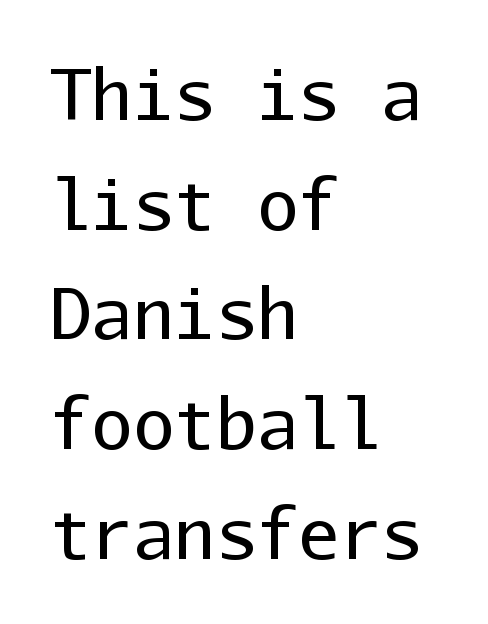
The glyphs in this specimen are sans serif. Tracking value appears to be zero — textbook default spacing. Compared with typical paragraphs, the rows here are spaced about the same. Vertical strokes here are truly vertical. Check the space under the baseline: it is left empty. These lines stack with their left ends in a neat column.
